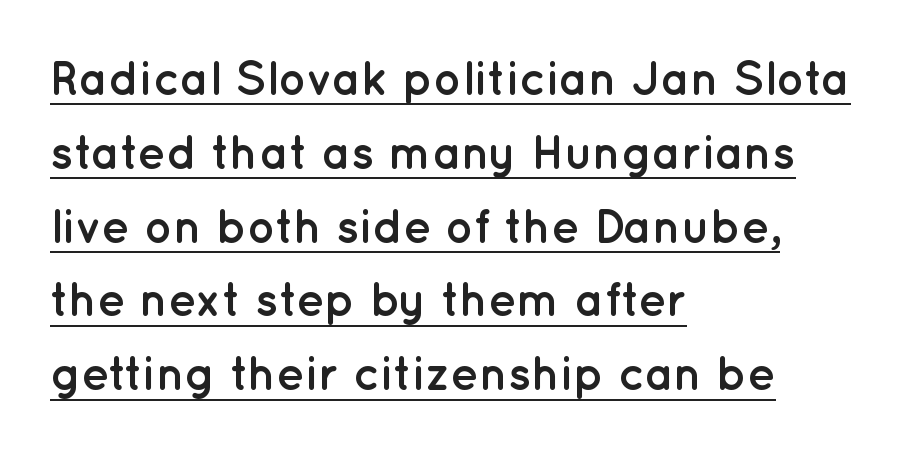
The image shows 47 px semibold sans-serif type, upright; set left-aligned, normal line spacing (1.57x), normal letter spacing, underlined; low stroke contrast and a medium x-height.
